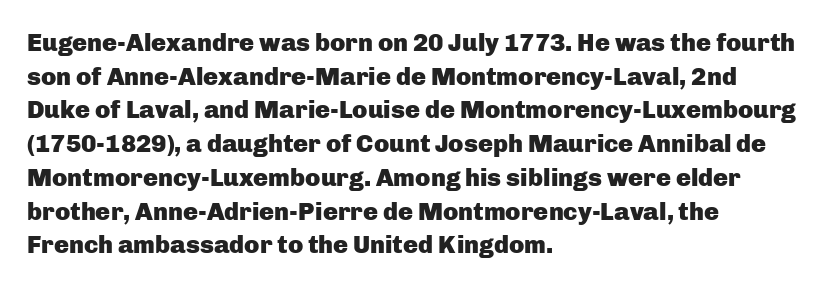
{"italic": "no", "bold": "yes", "underline": "no", "align": "left", "line_spacing": "normal", "line_spacing_ratio": 1.35, "letter_spacing": "normal", "letter_spacing_em": 0.0, "glyph_px": 25}
